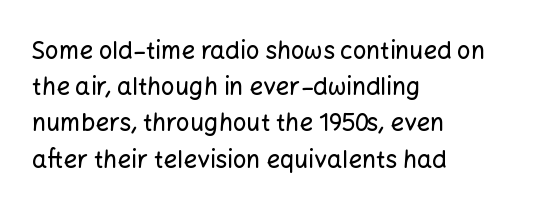
Q: Is the text italic (slanted)? A: No, it is upright.
Q: Is the text underlined? A: No.
Q: How is the paragraph aligned? A: Left-aligned.
Q: Is the spacing between letters normal or unusually wide? A: Normal.
Q: Is the spacing between lines tight, normal or loose? A: Normal.
